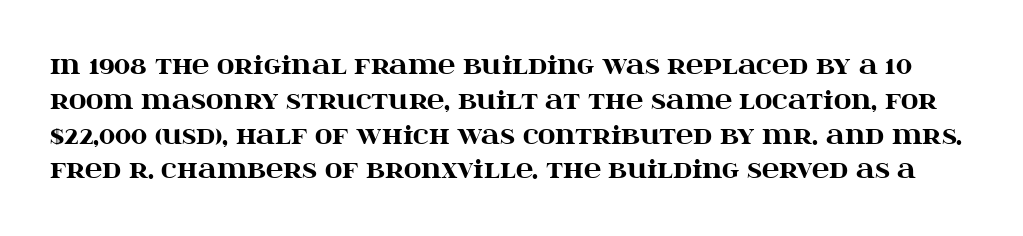
The block of text has a typical density, with ordinary space between rows. Quick note: not italic, upright. Strokes here are thick enough to call this a true bold. In terms of letterspacing, this is plain default setting. Plain, unruled lines of type.
